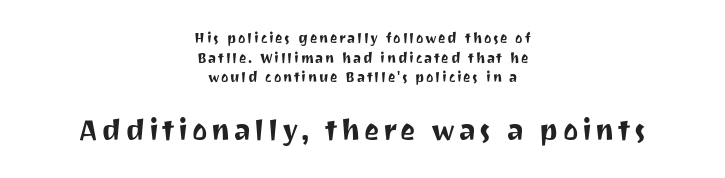
The image shows 29 px sans-serif type, upright; set centered, normal line spacing (1.4x), not underlined; the second (bottom) block is 2.07x larger; medium stroke contrast and a medium x-height.
